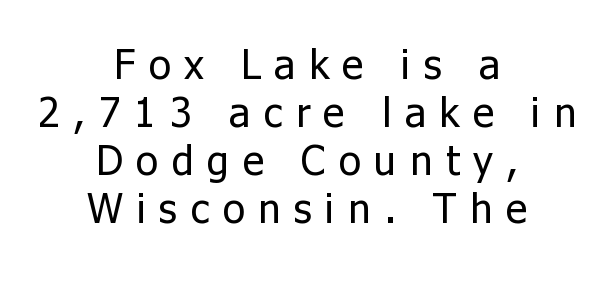
No heavy texture on the line: the type isn't bold. The passage shown has open, widely tracked lettering throughout. The rendering uses natural spacing where letterforms have individual widths. The rendering shows plain stroke endings on the letterforms — a sans-serif design.
